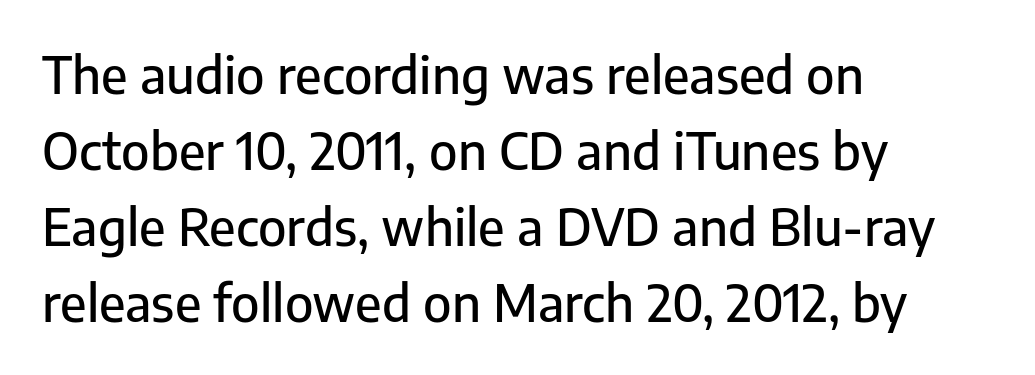
{"serif": "no", "italic": "no", "width": "normal", "stroke_contrast": "low", "x_height": "medium", "monospaced": "no", "underline": "no", "align": "left", "line_spacing": "normal", "line_spacing_ratio": 1.52, "letter_spacing": "normal", "letter_spacing_em": 0.0, "glyph_px": 50}
